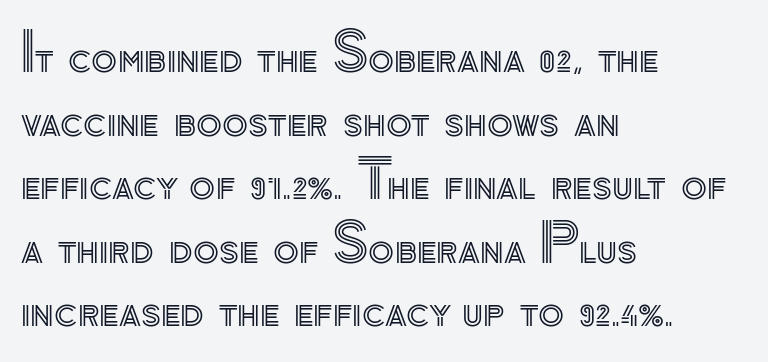
Leftover space on each line is placed entirely after the last word. Tracking value appears to be zero — textbook default spacing. Unmarked baselines from the first word to the last. Note the varied advance widths — an 'i' is clearly narrower than an 'm'.
